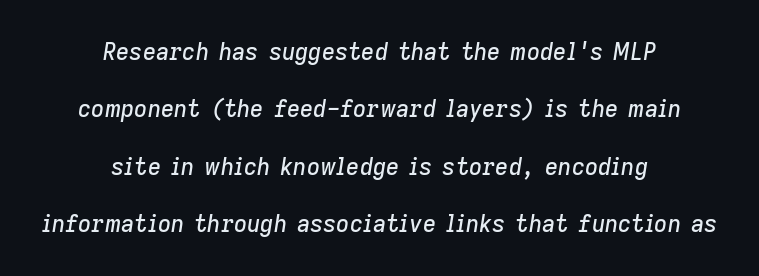
The words here are not underlined. This rendering leaves character spacing at its baseline value. Short and long lines alike share a common midpoint. Emphasis-style slanted type is in use. You could fit nearly another row in the gap between these rows.
